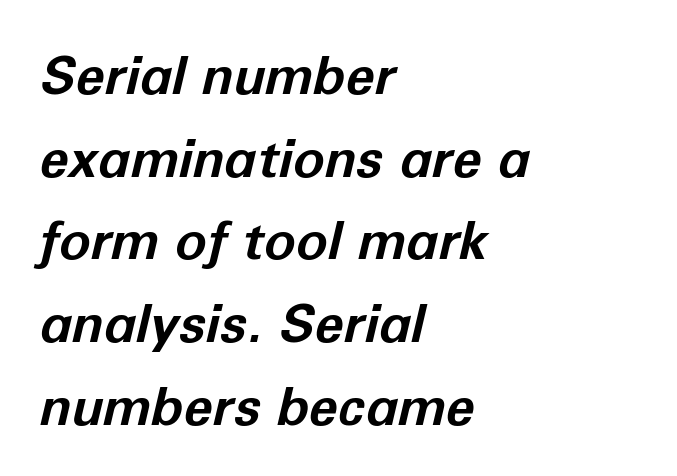
{"italic": "yes", "lean": "right", "slant_degrees": 12, "bold": "yes", "weight": "bold", "width": "normal", "stroke_contrast": "low", "x_height": "medium", "monospaced": "no", "underline": "no", "align": "left", "line_spacing": "normal", "line_spacing_ratio": 1.56, "letter_spacing": "normal", "letter_spacing_em": 0.0, "glyph_px": 53}
